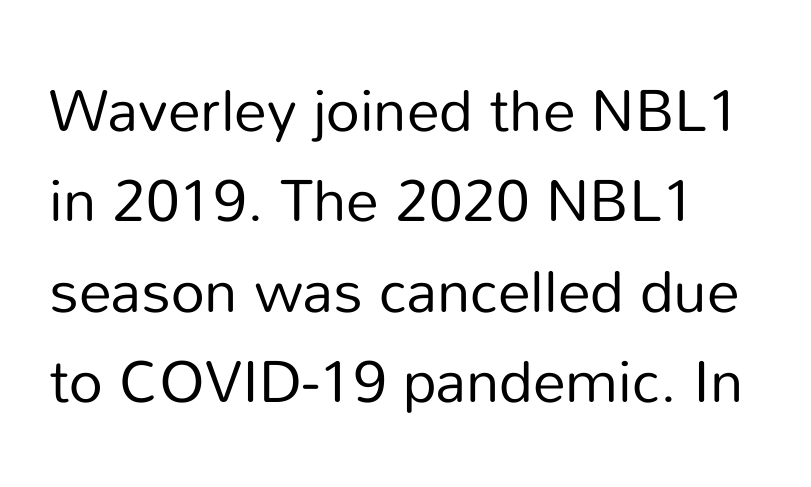
The image shows 59 px regular-weight sans-serif type, upright; set normal line spacing (1.53x), normal letter spacing, not underlined; low stroke contrast and a medium x-height.
